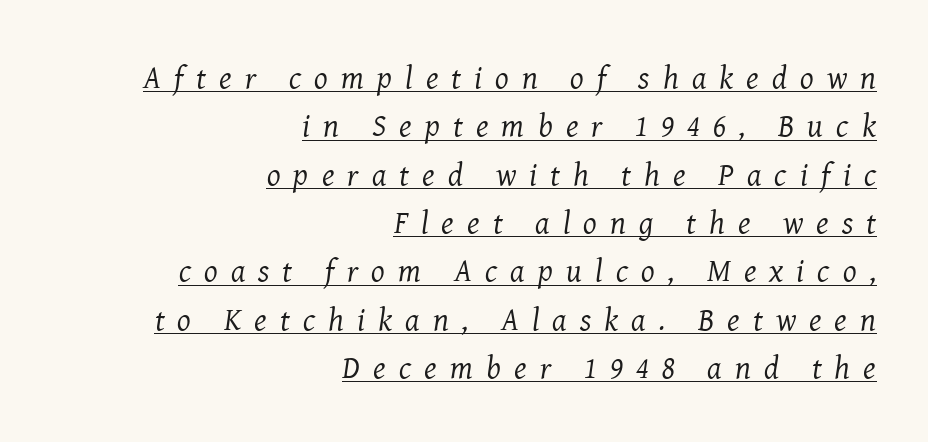
The image shows 32 px regular-weight serif type, italic (leaning right); set right-aligned, normal line spacing (1.51x), unusually wide letter spacing (+0.41 em), underlined; medium stroke contrast and a medium x-height.
